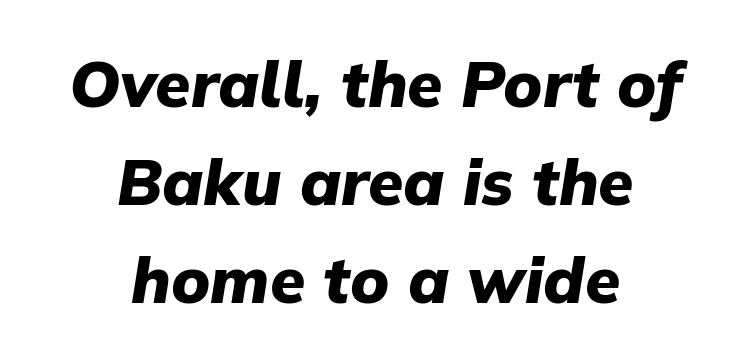
{"italic": "yes", "lean": "right", "slant_degrees": 9, "bold": "yes", "weight": "heavy", "width": "normal", "stroke_contrast": "low", "x_height": "medium", "monospaced": "no", "underline": "no", "align": "center", "line_spacing": "normal", "line_spacing_ratio": 1.53, "letter_spacing": "normal", "letter_spacing_em": 0.0, "glyph_px": 64}
